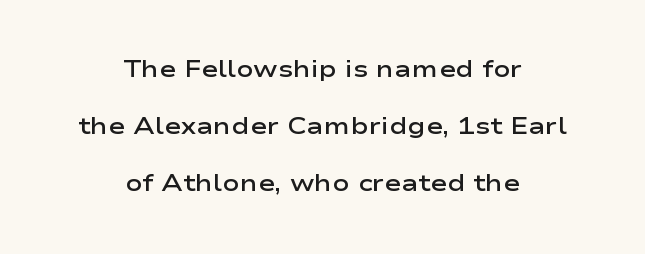
The image shows 23 px text type, upright; set centered, loose line spacing (2.48x), normal letter spacing, not underlined.
